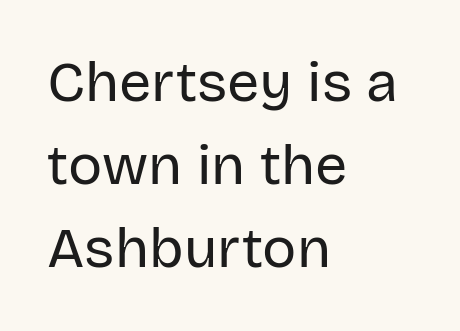
The image shows 57 px regular-weight sans-serif type, upright; set left-aligned, normal line spacing (1.46x), normal letter spacing, not underlined; low stroke contrast and a large x-height.
